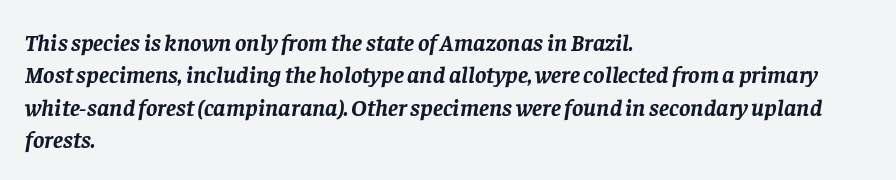
These lines were composed using italics. Descenders hang freely into open space. How heavy is the stroke? Heavy — this is a bold. How are the letters spaced? Ordinarily, with no added tracking. Which margin do the lines hug? The left one — the right edge is uneven. Evenly set lines give the paragraph a standard silhouette.
